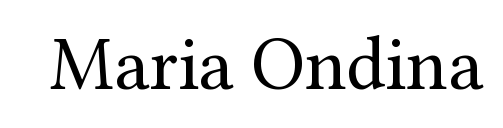
Q: Is the text bold? A: No.
Q: Is the text italic (slanted)? A: No, it is upright.
Q: Is the typeface a serif or a sans-serif typeface? A: Serif.
Q: Is the text underlined? A: No.
Q: Is the spacing between letters normal or unusually wide? A: Normal.
Q: Width (condensed, normal, or wide)? A: Normal.
Q: Stroke contrast? A: Medium.
Q: x-height? A: Medium.
Q: Monospaced? A: No.
